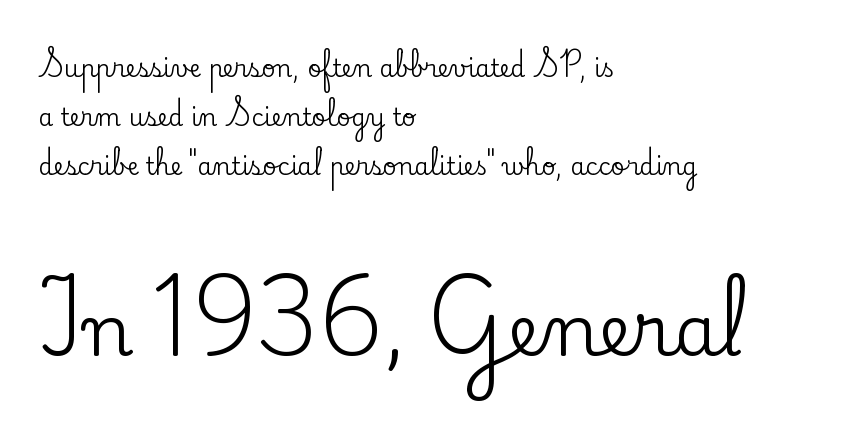
The image shows 71 px serif type, upright; set left-aligned, loose line spacing (2.04x), normal letter spacing, not underlined; the second (bottom) block is 2.96x larger; low stroke contrast and a small x-height.
